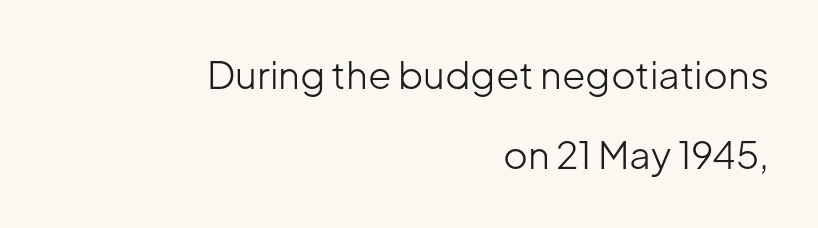
Q: Is the text bold? A: No.
Q: Is the text italic (slanted)? A: No, it is upright.
Q: Is the typeface a serif or a sans-serif typeface? A: Sans-serif.
Q: Is the text underlined? A: No.
Q: How is the paragraph aligned? A: Right-aligned.
Q: Is the spacing between letters normal or unusually wide? A: Normal.
Q: Is the spacing between lines tight, normal or loose? A: Loose.
Q: Width (condensed, normal, or wide)? A: Normal.
Q: Stroke contrast? A: Low.
Q: x-height? A: Medium.
Q: Monospaced? A: No.
